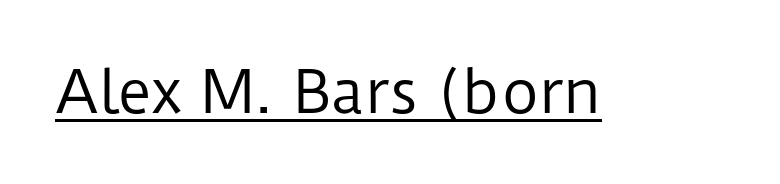
You can tell from the bare stems that sans-serif type was used. The cut favours lightness, reaching ordinary text weight at its darkest. Think of a printed novel: that variable character pitch is what you see here. Students, observe the line beneath the letters — that is underlining. Vertical strokes here are truly vertical. Default kerning and tracking; the words read as compact shapes.
